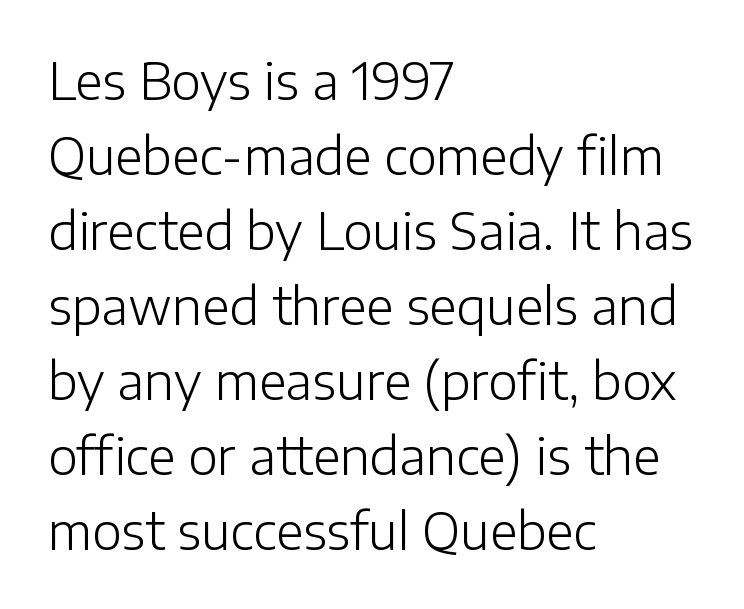
The image shows 50 px light sans-serif type, upright; set left-aligned, normal line spacing (1.5x), normal letter spacing, not underlined; low stroke contrast and a medium x-height.
